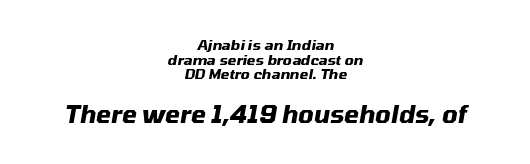
The image shows 24 px bold type, italic (leaning right); set centered, tight line spacing (1.04x), normal letter spacing, not underlined; the second (bottom) block is 1.71x larger.
